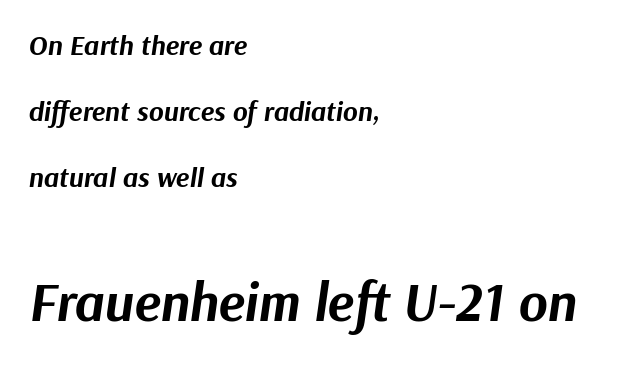
{"italic": "yes", "lean": "right", "slant_degrees": 9, "bold": "yes", "weight": "bold", "width": "normal", "stroke_contrast": "medium", "x_height": "medium", "monospaced": "no", "underline": "no", "align": "left", "line_spacing": "loose", "line_spacing_ratio": 2.35, "letter_spacing": "normal", "letter_spacing_em": 0.0, "larger_block": "second", "size_ratio": 1.96, "glyph_px": 55}
